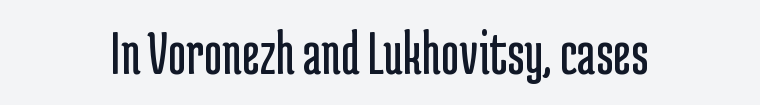
Q: Is the text bold? A: No.
Q: Is the text italic (slanted)? A: No, it is upright.
Q: Is the typeface a serif or a sans-serif typeface? A: Sans-serif.
Q: Is the text underlined? A: No.
Q: How is the paragraph aligned? A: Centered.
Q: Is the spacing between letters normal or unusually wide? A: Normal.
Q: Width (condensed, normal, or wide)? A: Condensed.
Q: Stroke contrast? A: Low.
Q: x-height? A: Medium.
Q: Monospaced? A: No.
